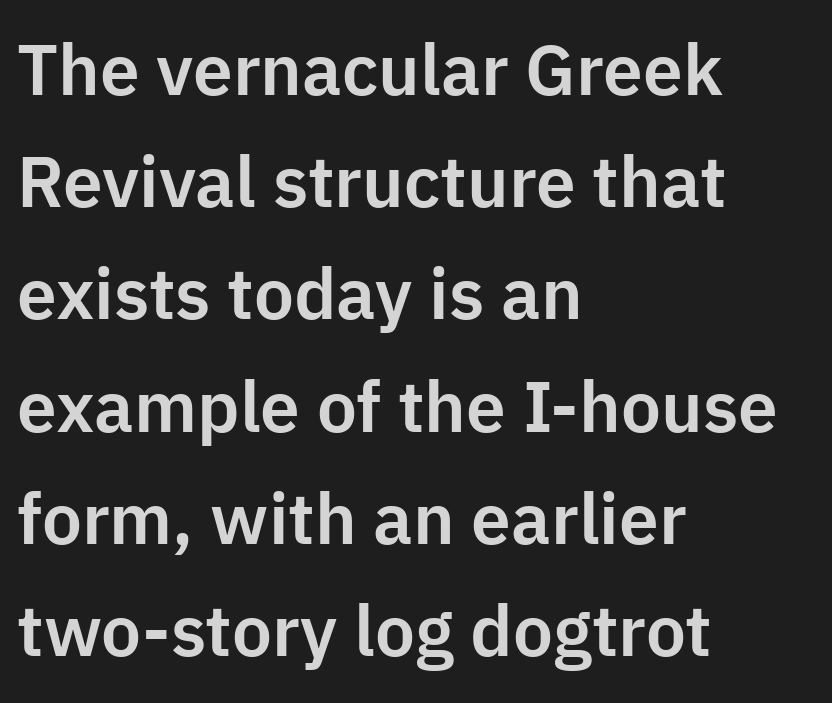
The rendering shows plain stroke endings on the letterforms — a sans-serif design. You could not count columns in this text — the font is proportionally spaced. The axis of the letterforms is exactly vertical. Which margin do the lines hug? The left one — the right edge is uneven.
